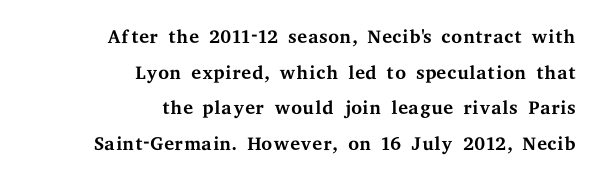
The image shows 28 px regular-weight, wide serif type, upright; set right-aligned, normal line spacing (1.27x), normal letter spacing, not underlined; medium stroke contrast and a medium x-height.
